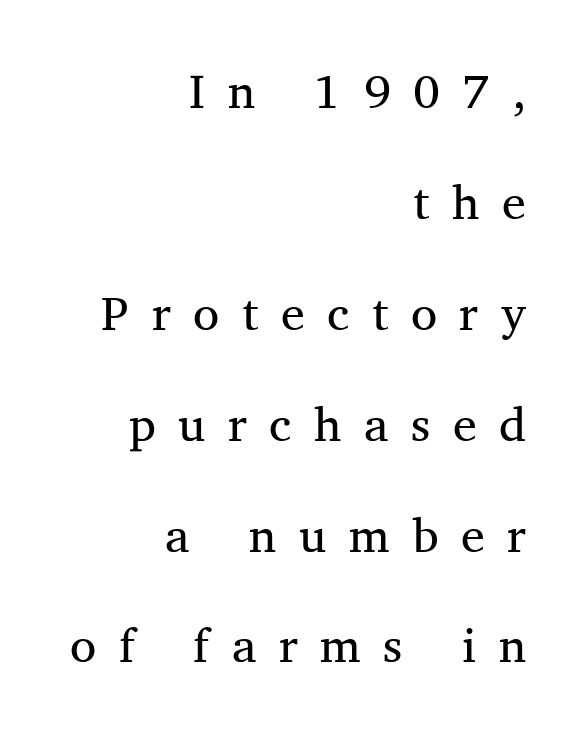
The space directly below the letters is spotless. Each new line begins a long way beneath the previous one. The lettering stays uniformly vertical, giving the passage a roman look. Serif or sans? Serif — the stroke terminals have little feet. A light-to-regular cut is what we see here.
